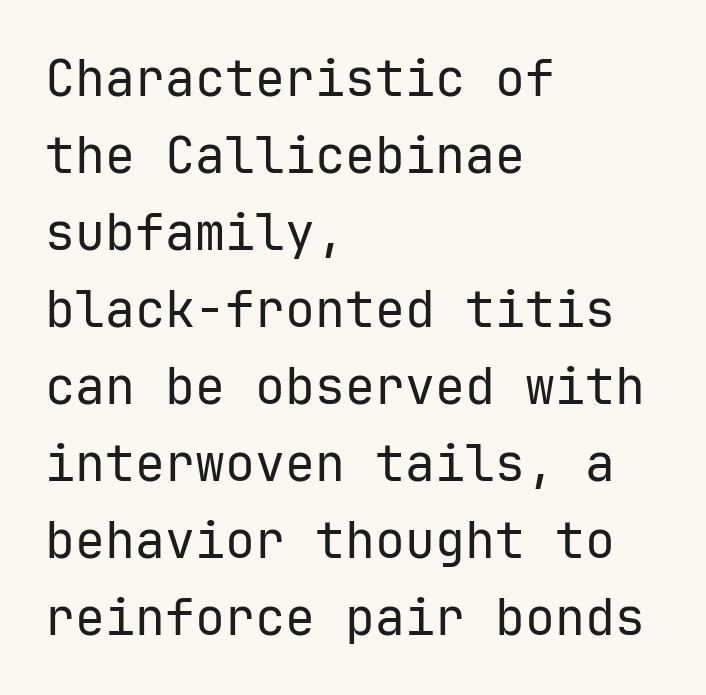
Line beginnings align vertically; line endings do not. Between one letter and the next there's only the usual sliver of space. Observe the absence of serifs on each vertical stroke in this sample. No letter is thick-stroked: the sample isn't bold. In terms of leading, this rendering sits right in the middle.
